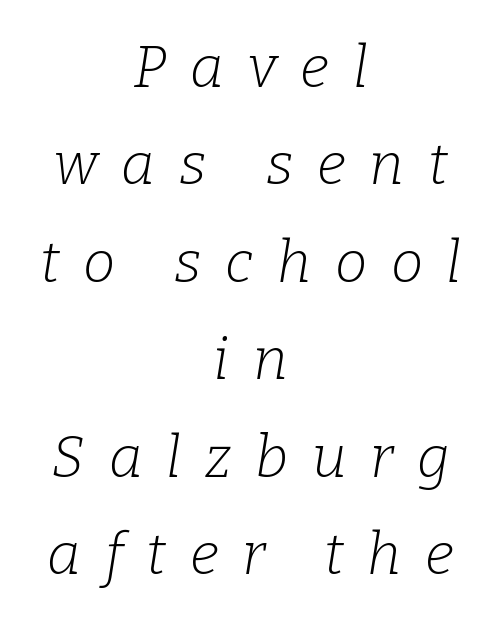
{"serif": "yes", "italic": "yes", "lean": "right", "slant_degrees": 9, "bold": "no", "weight": "light", "width": "normal", "stroke_contrast": "low", "x_height": "medium", "monospaced": "no", "underline": "no", "align": "center", "line_spacing": "normal", "line_spacing_ratio": 1.68, "letter_spacing": "wide", "letter_spacing_em": 0.41, "glyph_px": 58}
